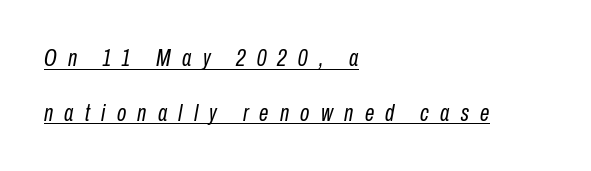
Q: Is the text bold? A: No.
Q: Is the text italic (slanted)? A: Yes, it leans right by about 10 degrees.
Q: Is the text underlined? A: Yes.
Q: How is the paragraph aligned? A: Left-aligned.
Q: Is the spacing between letters normal or unusually wide? A: Unusually wide.
Q: Is the spacing between lines tight, normal or loose? A: Loose.
